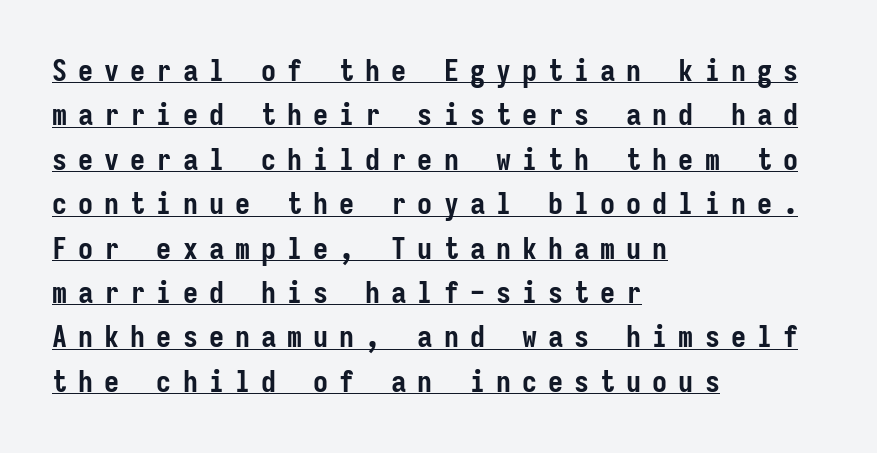
The image shows 30 px semibold, condensed sans-serif type, upright, monospaced; set left-aligned, normal line spacing (1.48x), unusually wide letter spacing (+0.37 em), underlined; low stroke contrast and a medium x-height.
